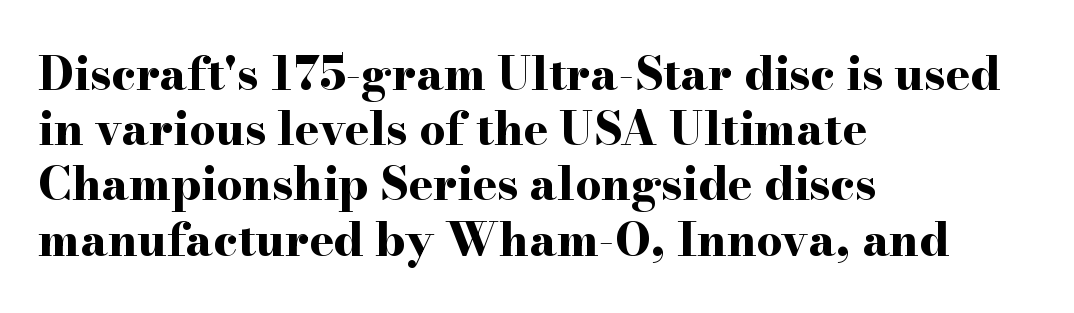
Q: Is the text bold? A: Yes.
Q: Is the text italic (slanted)? A: No, it is upright.
Q: Is the typeface a serif or a sans-serif typeface? A: Serif.
Q: Is the text underlined? A: No.
Q: How is the paragraph aligned? A: Left-aligned.
Q: Is the spacing between letters normal or unusually wide? A: Normal.
Q: Width (condensed, normal, or wide)? A: Wide.
Q: Stroke contrast? A: High.
Q: x-height? A: Small.
Q: Monospaced? A: No.
